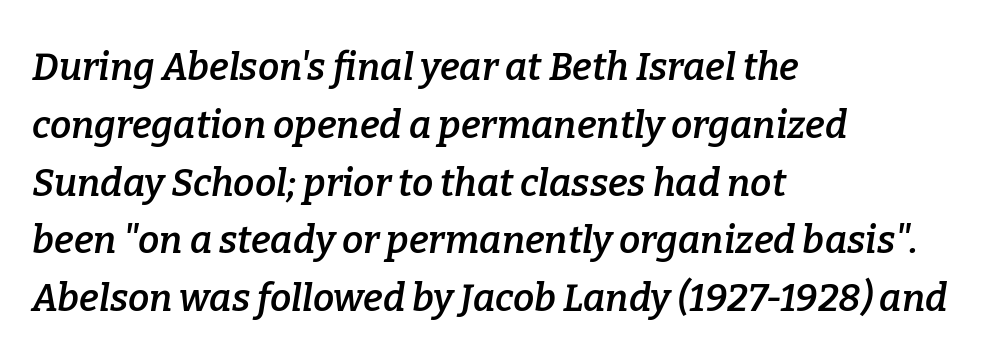
Letterform terminals end in serifs throughout the passage. What's the leading like? Ordinary, nothing unusual. The words here are not underlined. Proportional: the letters do not fall into vertical columns. The tracking reads as untouched default to a designer's eye. The paragraph shown leans on its left margin.
